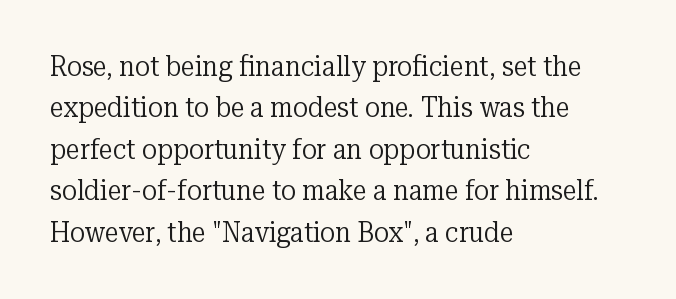
{"serif": "yes", "italic": "no", "bold": "no", "weight": "regular", "width": "normal", "stroke_contrast": "low", "x_height": "medium", "monospaced": "no", "underline": "no", "align": "left", "line_spacing": "normal", "line_spacing_ratio": 1.48, "letter_spacing": "normal", "letter_spacing_em": 0.0, "glyph_px": 28}
